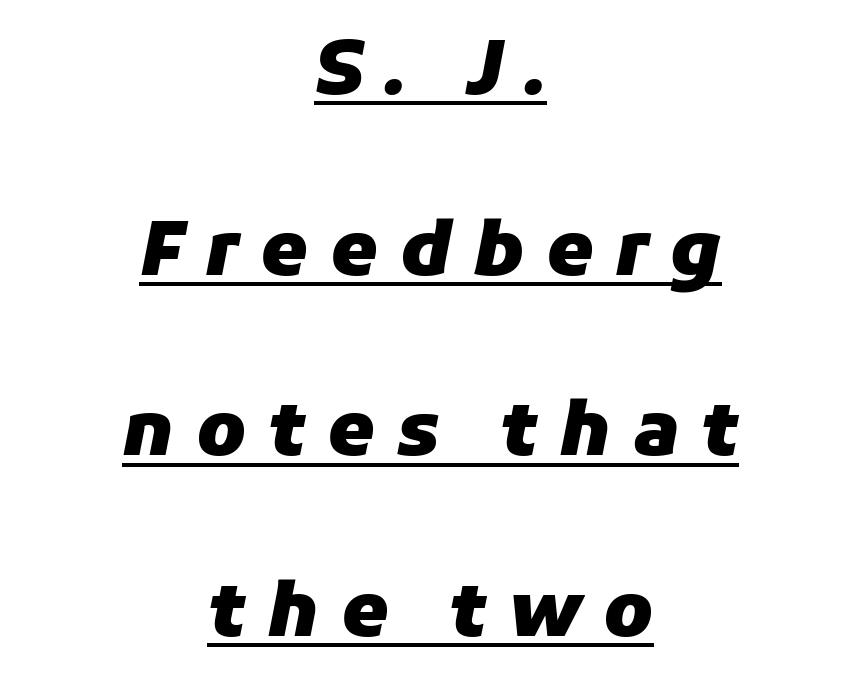
Q: Is the text bold? A: Yes.
Q: Is the text italic (slanted)? A: Yes, it leans right by about 11 degrees.
Q: Is the text underlined? A: Yes.
Q: How is the paragraph aligned? A: Centered.
Q: Is the spacing between letters normal or unusually wide? A: Unusually wide.
Q: Is the spacing between lines tight, normal or loose? A: Loose.
Q: Width (condensed, normal, or wide)? A: Normal.
Q: Stroke contrast? A: Low.
Q: x-height? A: Medium.
Q: Monospaced? A: No.
